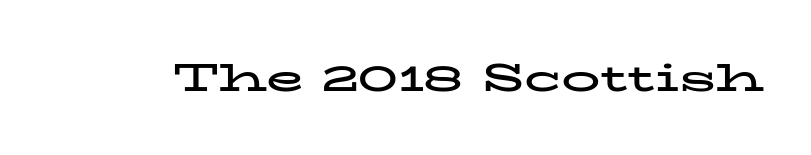
Q: Is the text bold? A: Yes.
Q: Is the text italic (slanted)? A: No, it is upright.
Q: Is the typeface a serif or a sans-serif typeface? A: Serif.
Q: Is the text underlined? A: No.
Q: Is the spacing between letters normal or unusually wide? A: Normal.
Q: Width (condensed, normal, or wide)? A: Wide.
Q: Stroke contrast? A: Low.
Q: x-height? A: Medium.
Q: Monospaced? A: No.
